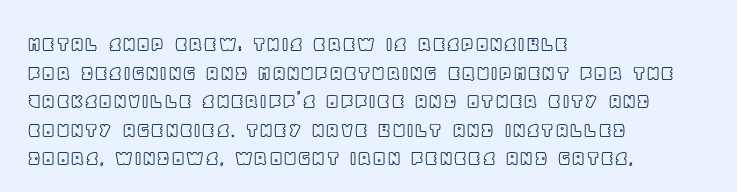
Q: Is the text italic (slanted)? A: No, it is upright.
Q: Is the text underlined? A: No.
Q: How is the paragraph aligned? A: Left-aligned.
Q: Is the spacing between letters normal or unusually wide? A: Normal.
